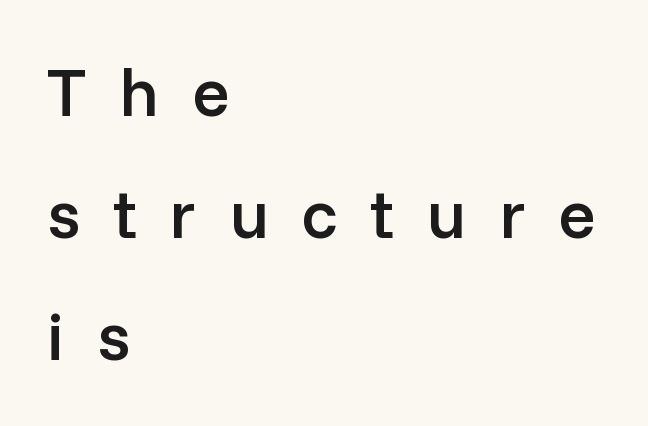
The image shows 69 px semibold sans-serif type, upright; set left-aligned, line spacing 1.77x, unusually wide letter spacing (+0.47 em), not underlined; low stroke contrast and a medium x-height.
